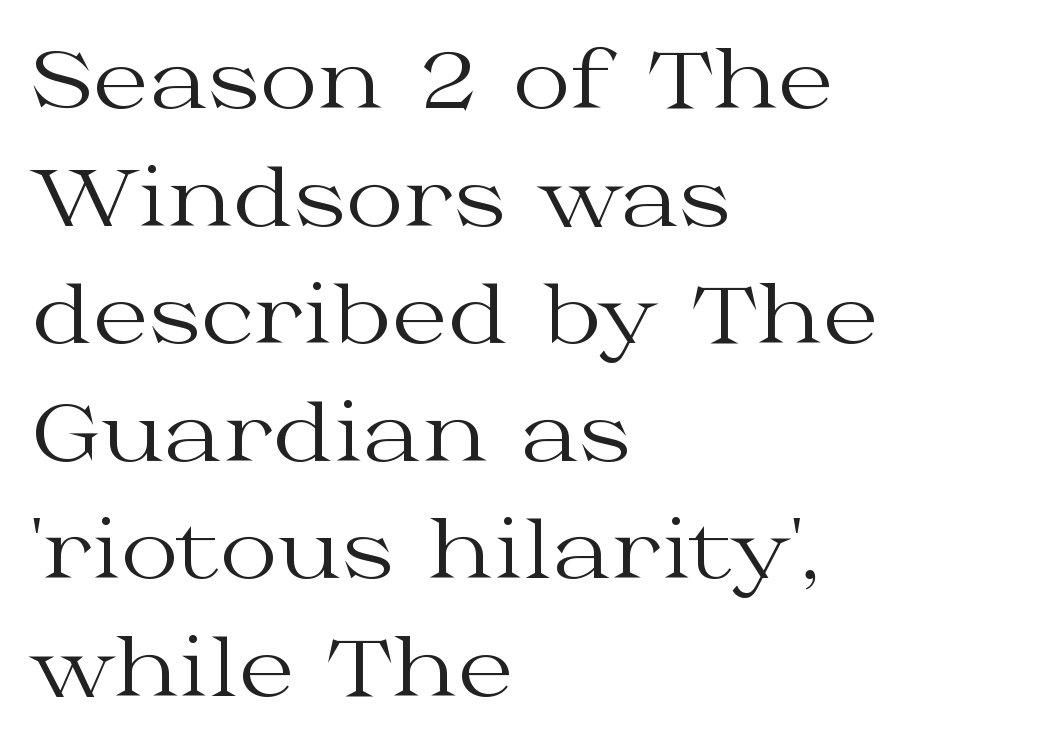
The image shows 80 px regular-weight, wide serif type, upright; set left-aligned, normal line spacing (1.47x), normal letter spacing, not underlined; medium stroke contrast and a medium x-height.
